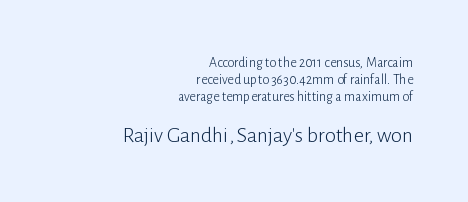
Q: Is the text bold? A: No.
Q: Is the text italic (slanted)? A: No, it is upright.
Q: Is the text underlined? A: No.
Q: How is the paragraph aligned? A: Right-aligned.
Q: Is the spacing between letters normal or unusually wide? A: Normal.
Q: Which block of text is set in a larger size, the first (top) or the second (bottom)? A: The second (bottom) one.
